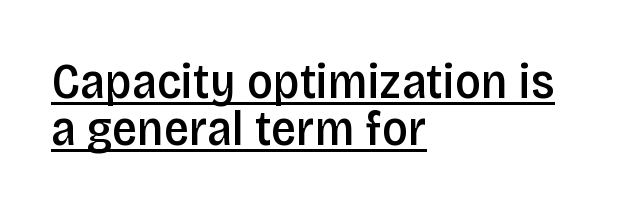
{"serif": "no", "italic": "no", "bold": "semi", "weight": "semibold", "width": "condensed", "stroke_contrast": "low", "x_height": "large", "monospaced": "no", "underline": "yes", "align": "left", "line_spacing": "tight", "line_spacing_ratio": 0.95, "letter_spacing": "normal", "letter_spacing_em": 0.0, "glyph_px": 50}
